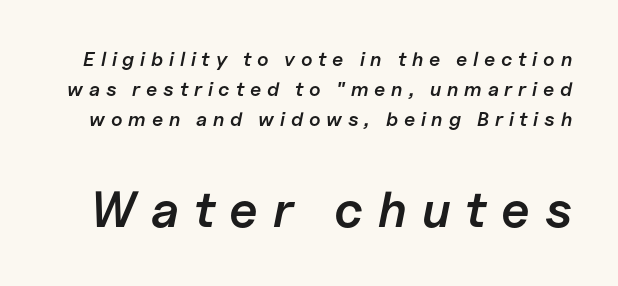
Each new line begins a customary step beneath the previous one. Lines of text with bare space underneath. You could not count columns in this text — the font is proportionally spaced. Small over large — that's the arrangement of the two blocks here. Typographic density is moderately raised because the face is semibold.
